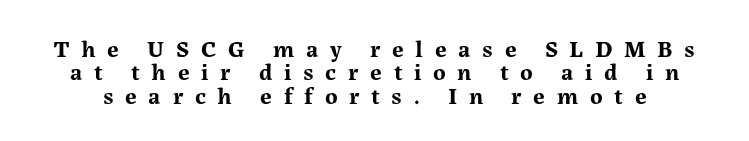
{"italic": "no", "bold": "yes", "underline": "no", "line_spacing": "tight", "line_spacing_ratio": 0.97, "letter_spacing": "wide", "letter_spacing_em": 0.49, "glyph_px": 24}
